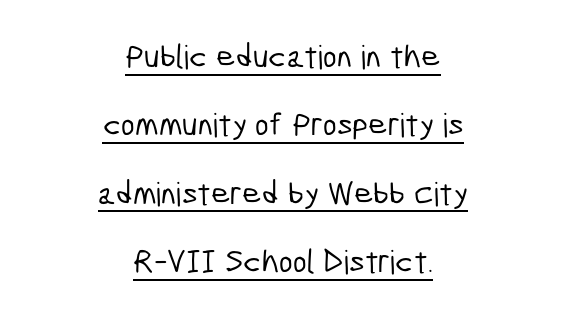
The image shows 33 px condensed sans-serif type; set centered, loose line spacing (2.07x), normal letter spacing, underlined; low stroke contrast and a medium x-height.
